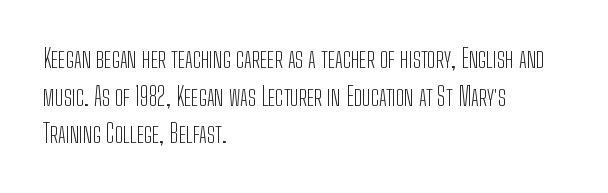
{"italic": "no", "bold": "no", "underline": "no", "align": "left", "line_spacing": "normal", "line_spacing_ratio": 1.51, "letter_spacing": "normal", "letter_spacing_em": 0.0, "glyph_px": 25}
